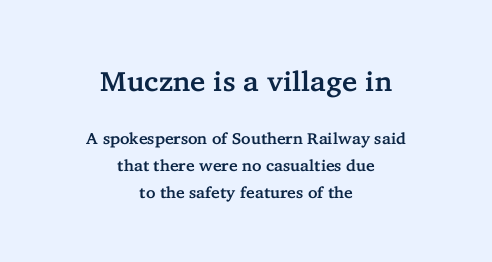
The paragraph shown floats in the horizontal middle. The specimen reads as upright at a glance. This rendering leaves character spacing at its baseline value. The characters display serif detailing at their extremities. The specimen omits any rule beneath the text block's lines. The lines sit at an ordinary, default distance from one another.
